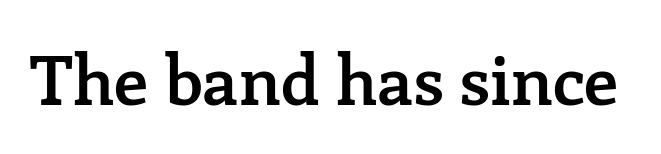
Q: Is the text bold? A: Semi-bold.
Q: Is the text italic (slanted)? A: No, it is upright.
Q: Is the typeface a serif or a sans-serif typeface? A: Serif.
Q: Is the text underlined? A: No.
Q: Is the spacing between letters normal or unusually wide? A: Normal.
Q: Width (condensed, normal, or wide)? A: Normal.
Q: Stroke contrast? A: Low.
Q: x-height? A: Medium.
Q: Monospaced? A: No.
